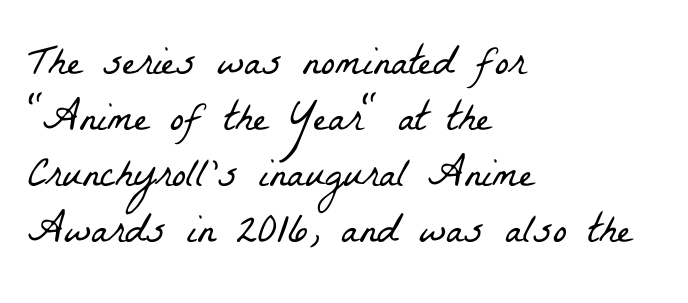
{"serif": "yes", "bold": "no", "weight": "light", "width": "condensed", "stroke_contrast": "low", "x_height": "medium", "monospaced": "no", "underline": "no", "align": "left", "line_spacing": "normal", "line_spacing_ratio": 1.33, "letter_spacing": "normal", "letter_spacing_em": 0.0, "glyph_px": 42}
